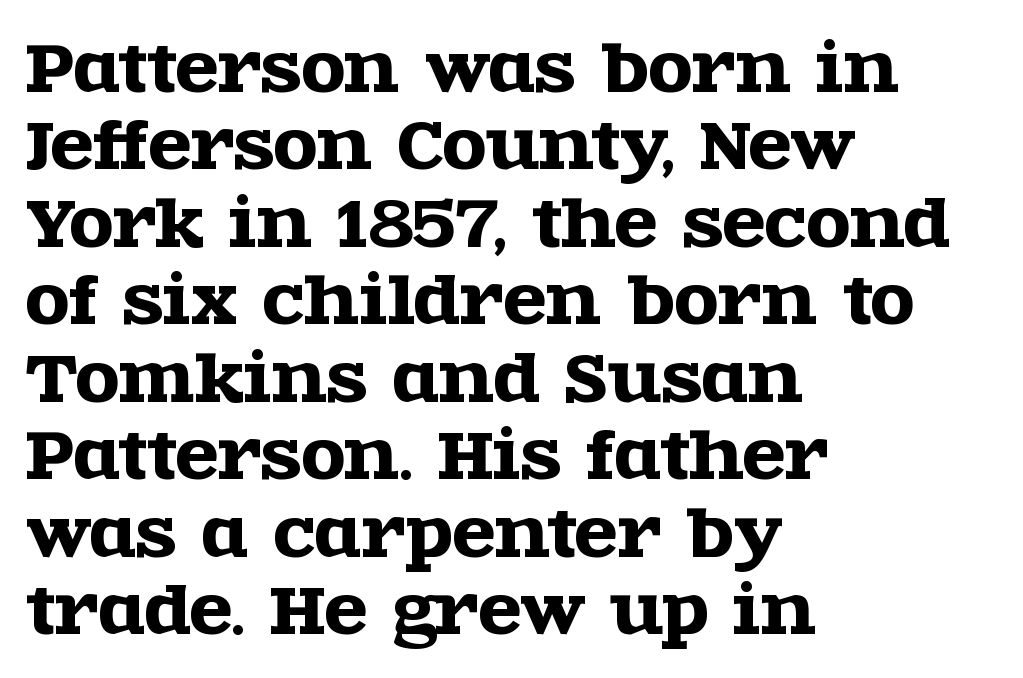
{"serif": "yes", "italic": "no", "width": "wide", "x_height": "large", "monospaced": "no", "underline": "no", "align": "left", "line_spacing_ratio": 1.23, "letter_spacing": "normal", "letter_spacing_em": 0.0, "glyph_px": 63}
